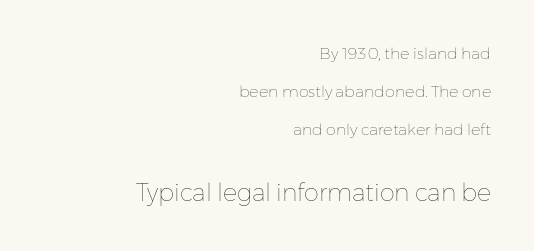
Q: Is the text bold? A: No.
Q: Is the text italic (slanted)? A: No, it is upright.
Q: Is the text underlined? A: No.
Q: How is the paragraph aligned? A: Right-aligned.
Q: Is the spacing between letters normal or unusually wide? A: Normal.
Q: Is the spacing between lines tight, normal or loose? A: Loose.
Q: Which block of text is set in a larger size, the first (top) or the second (bottom)? A: The second (bottom) one.
